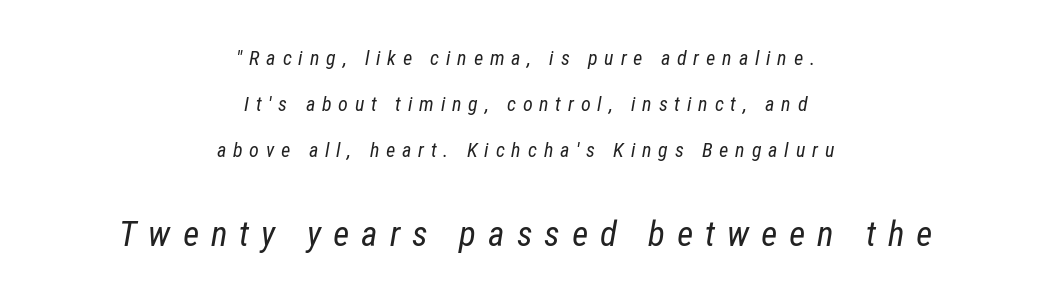
{"italic": "yes", "lean": "right", "slant_degrees": 12, "bold": "no", "weight": "regular", "width": "condensed", "stroke_contrast": "low", "x_height": "medium", "monospaced": "no", "underline": "no", "align": "center", "line_spacing": "loose", "line_spacing_ratio": 2.31, "letter_spacing": "wide", "letter_spacing_em": 0.34, "larger_block": "second", "size_ratio": 1.75, "glyph_px": 35}
